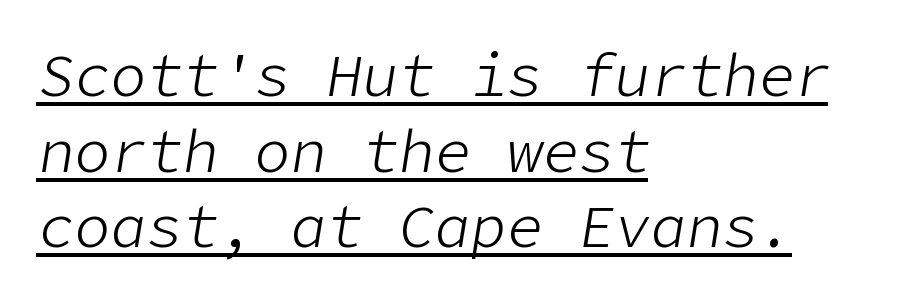
{"italic": "yes", "lean": "right", "slant_degrees": 9, "bold": "no", "weight": "light", "width": "normal", "stroke_contrast": "low", "x_height": "medium", "underline": "yes", "align": "left", "line_spacing": "normal", "line_spacing_ratio": 1.26, "letter_spacing": "normal", "letter_spacing_em": 0.0, "glyph_px": 60}
